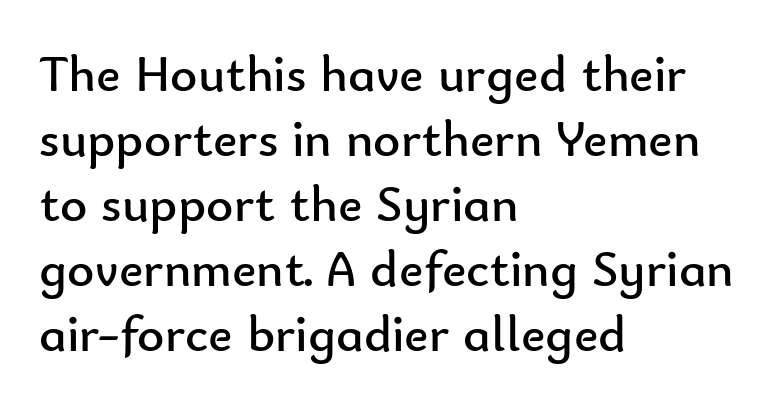
{"serif": "no", "italic": "no", "bold": "no", "weight": "regular", "width": "normal", "stroke_contrast": "low", "x_height": "small", "monospaced": "no", "underline": "no", "align": "left", "line_spacing": "normal", "line_spacing_ratio": 1.25, "letter_spacing": "normal", "letter_spacing_em": 0.0, "glyph_px": 52}
